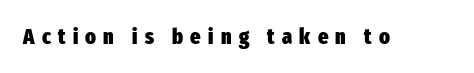
Q: Is the text bold? A: Yes.
Q: Is the text italic (slanted)? A: No, it is upright.
Q: Is the text underlined? A: No.
Q: Is the spacing between letters normal or unusually wide? A: Unusually wide.
